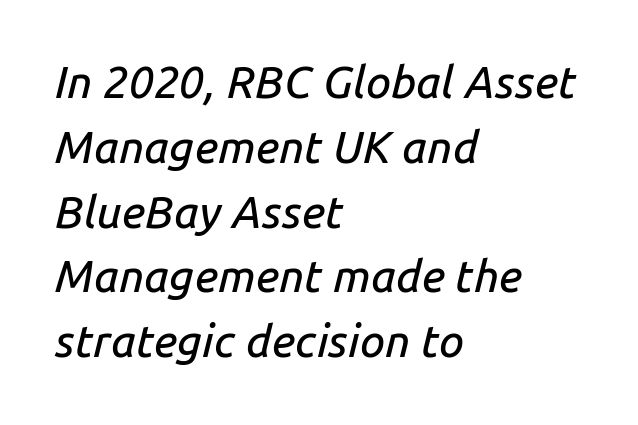
Q: Is the text italic (slanted)? A: Yes, it leans right by about 14 degrees.
Q: Is the text underlined? A: No.
Q: How is the paragraph aligned? A: Left-aligned.
Q: Is the spacing between letters normal or unusually wide? A: Normal.
Q: Is the spacing between lines tight, normal or loose? A: Normal.
Q: Width (condensed, normal, or wide)? A: Normal.
Q: Stroke contrast? A: Low.
Q: x-height? A: Medium.
Q: Monospaced? A: No.
